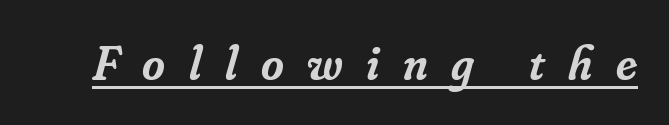
Does the lettering tilt? It does — this is italic. Underlined type. The rendering uses natural spacing where letterforms have individual widths. Does extra space separate the letters? Yes, quite a lot of it. A somewhat darkened texture: the type is semibold rather than bold.
